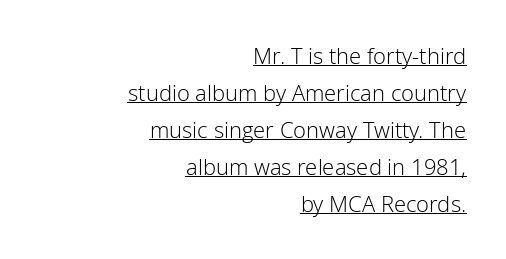
Q: Is the text bold? A: No.
Q: Is the text italic (slanted)? A: No, it is upright.
Q: Is the text underlined? A: Yes.
Q: How is the paragraph aligned? A: Right-aligned.
Q: Is the spacing between letters normal or unusually wide? A: Normal.
Q: Is the spacing between lines tight, normal or loose? A: Normal.
